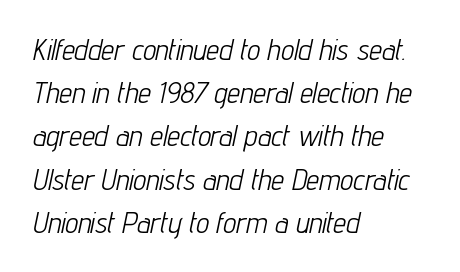
The image shows 29 px light, condensed type, italic (leaning right); set left-aligned, normal line spacing (1.49x), normal letter spacing, not underlined; low stroke contrast and a medium x-height.
